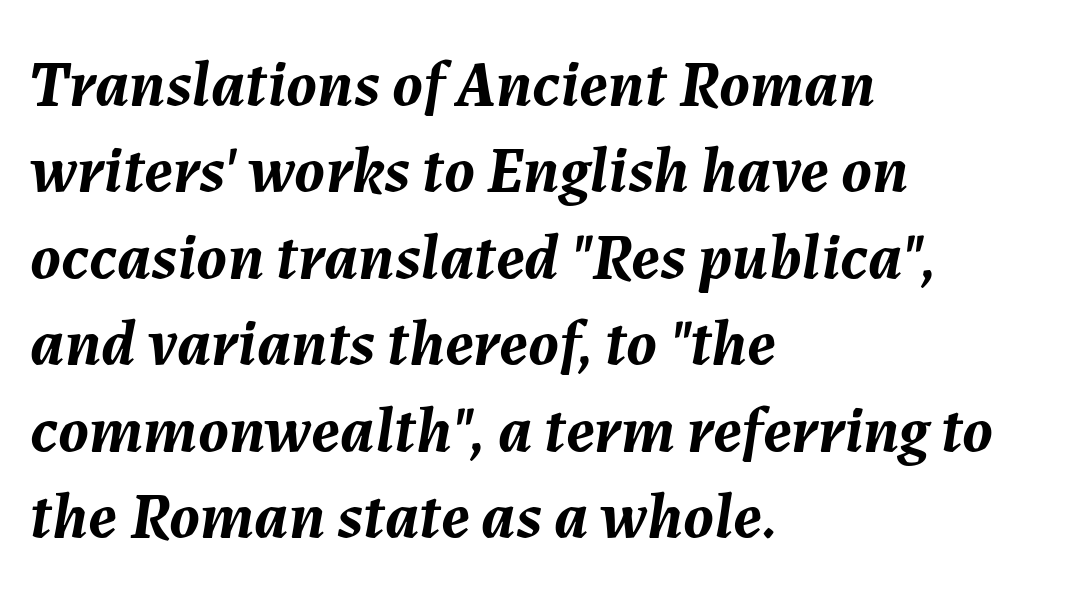
{"italic": "yes", "lean": "right", "slant_degrees": 7, "bold": "yes", "weight": "semibold", "width": "normal", "stroke_contrast": "medium", "x_height": "medium", "monospaced": "no", "underline": "no", "align": "left", "line_spacing": "normal", "line_spacing_ratio": 1.31, "letter_spacing": "normal", "letter_spacing_em": 0.0, "glyph_px": 66}
